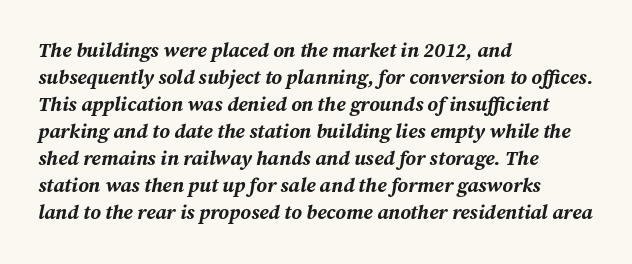
{"italic": "yes", "lean": "right", "slant_degrees": 12, "bold": "yes", "underline": "no", "align": "left", "line_spacing": "normal", "line_spacing_ratio": 1.35, "letter_spacing": "normal", "letter_spacing_em": 0.0, "glyph_px": 20}
